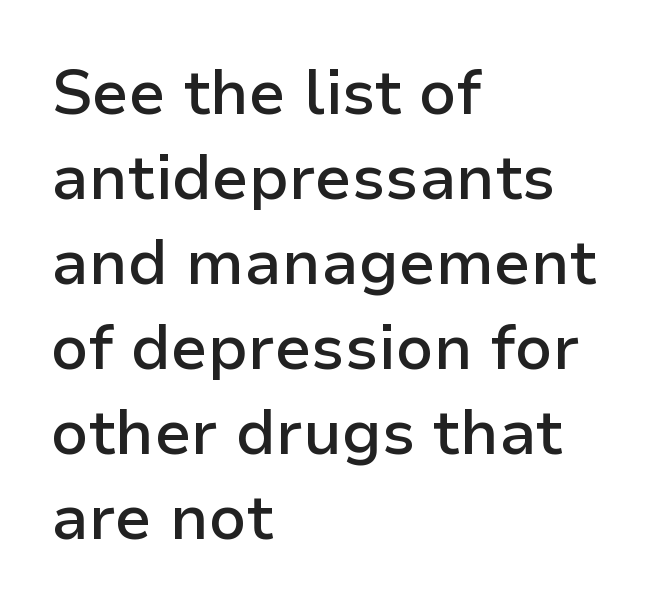
The letters are semibold — heavier than regular but short of a full bold. Unlike italic type, these characters show no tilt at all. Vertical spacing — default. You could not count columns in this text — the font is proportionally spaced. Stroke terminals: plain, sans-serif.
